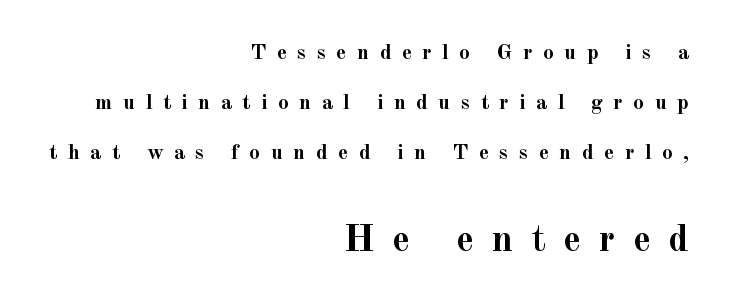
Visually the block forms a straight wall on the right and a jagged coastline on the left. Students, this is bold: see how much ink each stroke carries. Quick note: underline off. Look at the tracking — it's clearly loosened, letters drifting apart.
